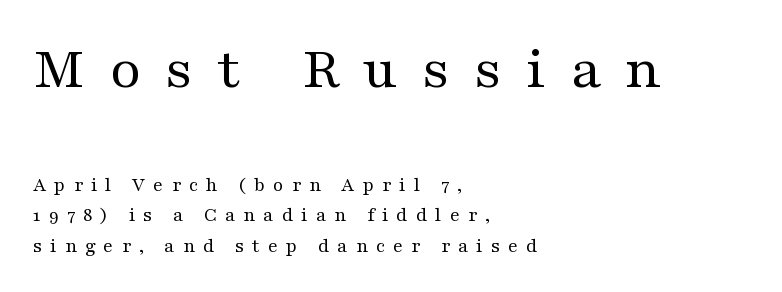
The image shows 60 px regular-weight, wide serif type, upright; set left-aligned, normal line spacing (1.53x), unusually wide letter spacing (+0.4 em), not underlined; the first (top) block is 3.0x larger; medium stroke contrast and a medium x-height.
